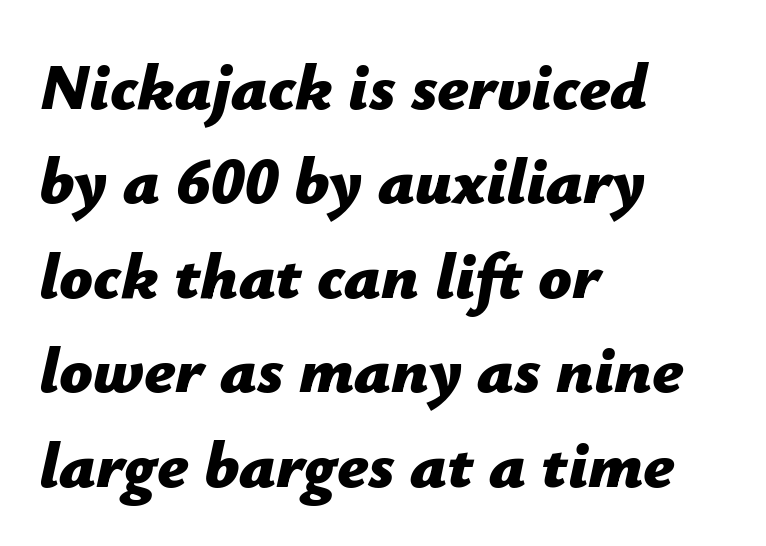
Anything drawn beneath the words? Only blank space. A typesetter would call this proportional, since set widths differ per character. Leading: standard. Honestly, the letter spacing is just normal — you wouldn't notice it. Slanted lettering throughout.
